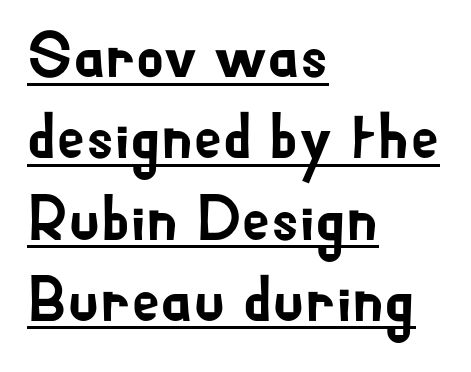
{"serif": "no", "italic": "no", "width": "normal", "stroke_contrast": "low", "x_height": "small", "monospaced": "no", "underline": "yes", "align": "left", "line_spacing": "normal", "line_spacing_ratio": 1.27, "letter_spacing": "normal", "letter_spacing_em": 0.0, "glyph_px": 64}
